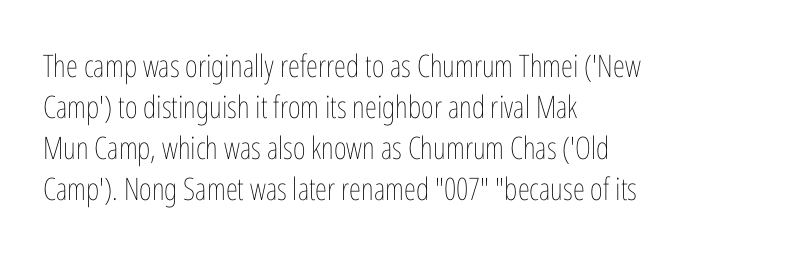
{"italic": "no", "bold": "no", "weight": "thin", "width": "condensed", "stroke_contrast": "low", "x_height": "medium", "monospaced": "no", "underline": "no", "align": "left", "line_spacing": "normal", "line_spacing_ratio": 1.32, "letter_spacing": "normal", "letter_spacing_em": 0.0, "glyph_px": 31}
